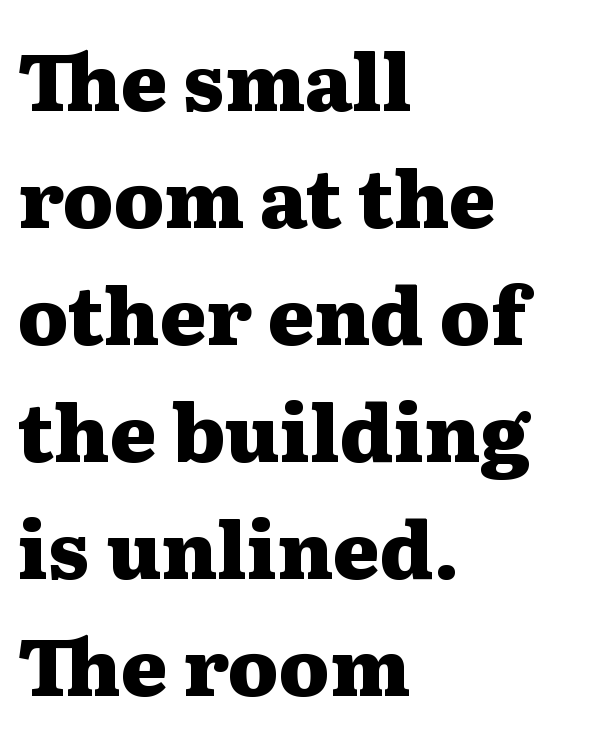
The image shows 79 px heavy, wide serif type, upright; set left-aligned, normal line spacing (1.48x), normal letter spacing, not underlined; medium stroke contrast and a medium x-height.
